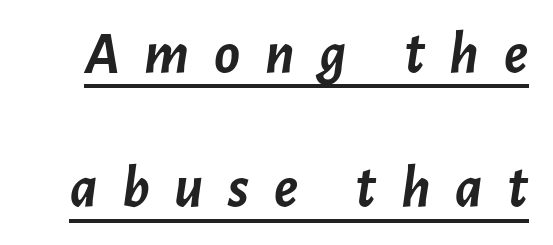
{"italic": "yes", "lean": "right", "slant_degrees": 7, "bold": "yes", "weight": "semibold", "width": "normal", "stroke_contrast": "low", "x_height": "medium", "monospaced": "no", "underline": "yes", "line_spacing": "loose", "line_spacing_ratio": 2.24, "letter_spacing": "wide", "letter_spacing_em": 0.41, "glyph_px": 60}
